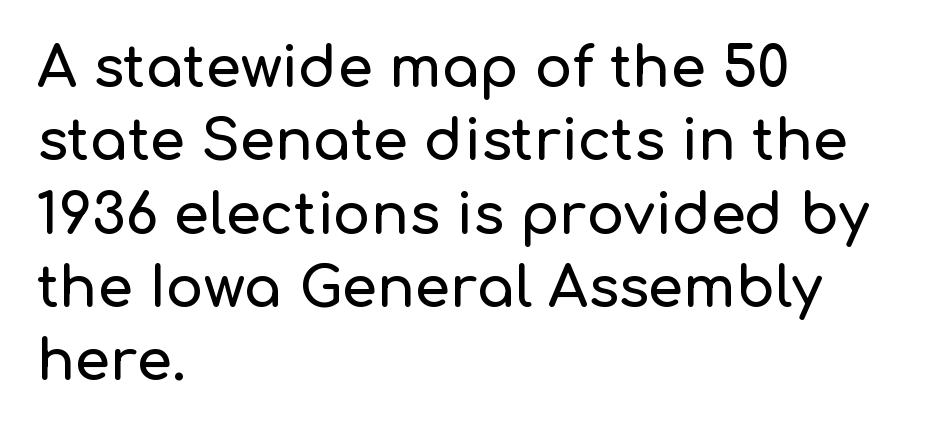
{"serif": "no", "italic": "no", "width": "normal", "stroke_contrast": "low", "x_height": "medium", "monospaced": "no", "underline": "no", "align": "left", "line_spacing": "normal", "line_spacing_ratio": 1.31, "letter_spacing": "normal", "letter_spacing_em": 0.0, "glyph_px": 56}
